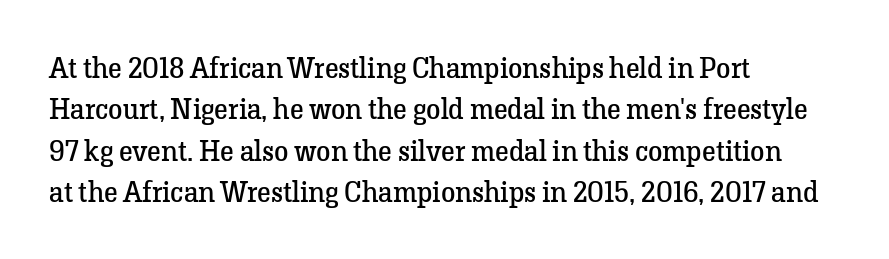
{"serif": "yes", "italic": "no", "bold": "no", "weight": "regular", "width": "normal", "stroke_contrast": "low", "x_height": "medium", "monospaced": "no", "underline": "no", "align": "left", "line_spacing": "normal", "line_spacing_ratio": 1.43, "letter_spacing": "normal", "letter_spacing_em": 0.0, "glyph_px": 29}
